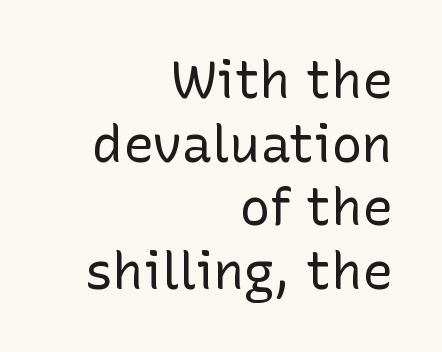
{"serif": "no", "italic": "no", "bold": "no", "weight": "regular", "width": "normal", "stroke_contrast": "low", "x_height": "medium", "monospaced": "no", "underline": "no", "align": "right", "line_spacing": "normal", "line_spacing_ratio": 1.25, "letter_spacing": "normal", "letter_spacing_em": 0.0, "glyph_px": 51}
